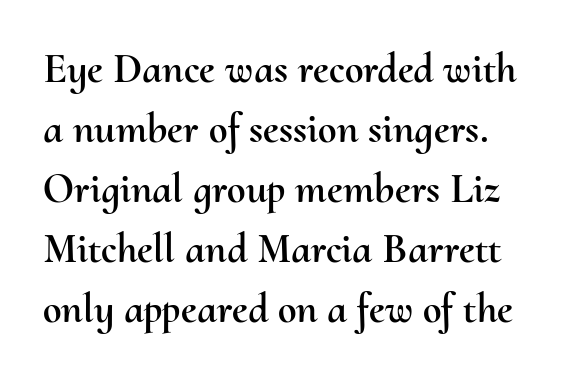
Q: Is the text italic (slanted)? A: No, it is upright.
Q: Is the text underlined? A: No.
Q: How is the paragraph aligned? A: Left-aligned.
Q: Is the spacing between letters normal or unusually wide? A: Normal.
Q: Is the spacing between lines tight, normal or loose? A: Normal.
Q: Width (condensed, normal, or wide)? A: Normal.
Q: Stroke contrast? A: Medium.
Q: x-height? A: Small.
Q: Monospaced? A: No.
